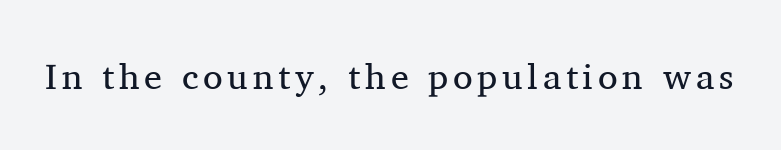
Is this a fixed-width face? No — the glyphs have proportional, varying widths. This sample uses an upright cut, with every glyph sitting square on the baseline. This sample uses a serif face. The zone under the glyphs is completely vacant. This reads as an unemphasized weight, regular at the heaviest.
